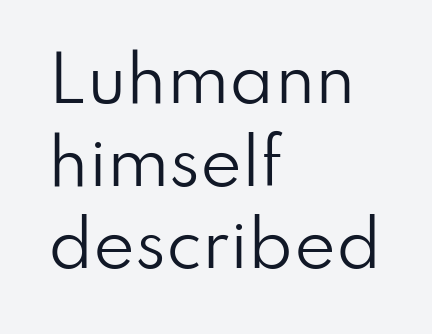
Q: Is the text bold? A: No.
Q: Is the text italic (slanted)? A: No, it is upright.
Q: Is the typeface a serif or a sans-serif typeface? A: Sans-serif.
Q: Is the text underlined? A: No.
Q: How is the paragraph aligned? A: Left-aligned.
Q: Is the spacing between letters normal or unusually wide? A: Normal.
Q: Is the spacing between lines tight, normal or loose? A: Normal.
Q: Width (condensed, normal, or wide)? A: Normal.
Q: Stroke contrast? A: Low.
Q: x-height? A: Small.
Q: Monospaced? A: No.
